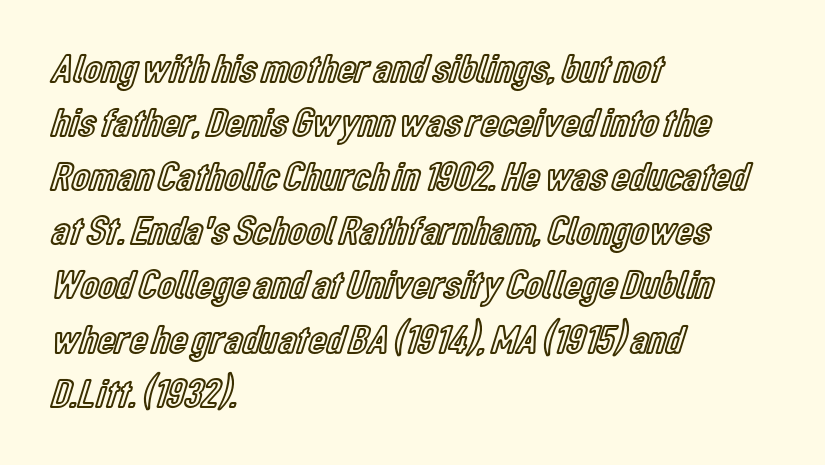
This rendering leaves character spacing at its baseline value. Rule under the text: the space is simply empty. This block has exactly the height ordinary leading produces. These lines are set flush left with a ragged right edge.
